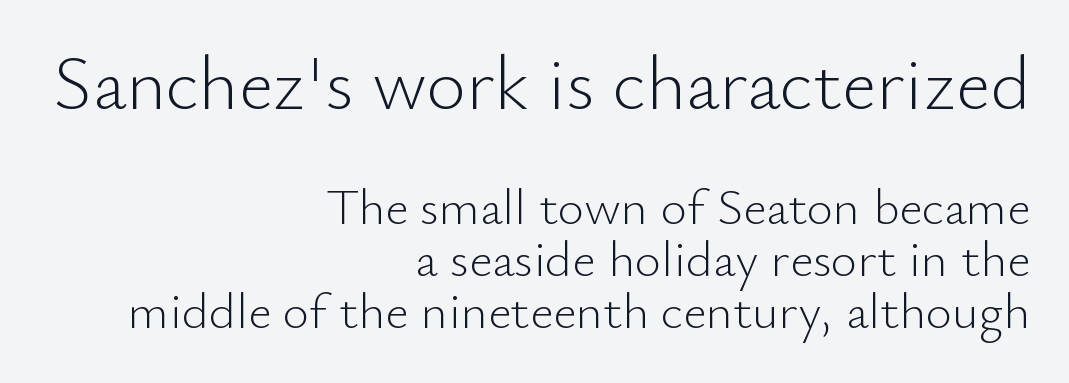
The image shows 76 px light sans-serif type, upright; set right-aligned, tight line spacing (1.02x), normal letter spacing, not underlined; the first (top) block is 1.49x larger; low stroke contrast and a small x-height.
